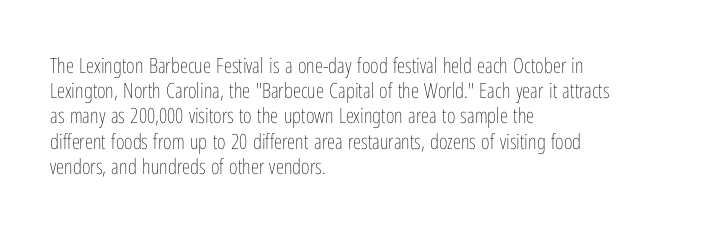
{"italic": "no", "bold": "no", "underline": "no", "align": "left", "line_spacing_ratio": 1.2, "letter_spacing": "normal", "letter_spacing_em": 0.0, "glyph_px": 21}
